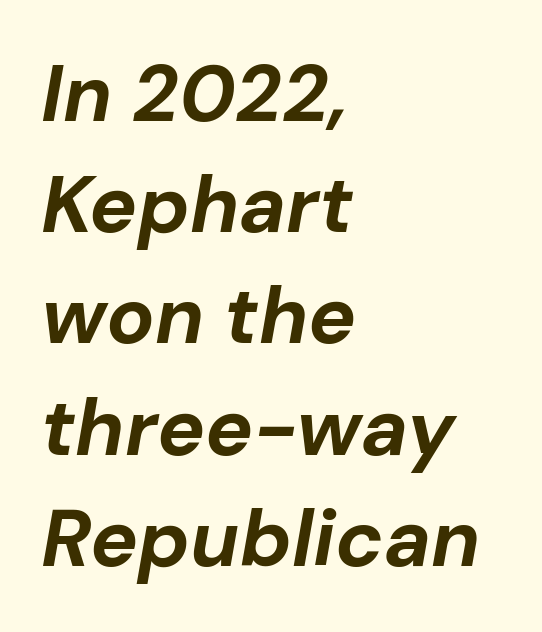
Stroke thickness is high; the sample reads as a true bold. The ragged edge is on the right, which tells us the setting is flush left. Tracking value appears to be zero — textbook default spacing. A clean baseline with only descenders dipping below it.
